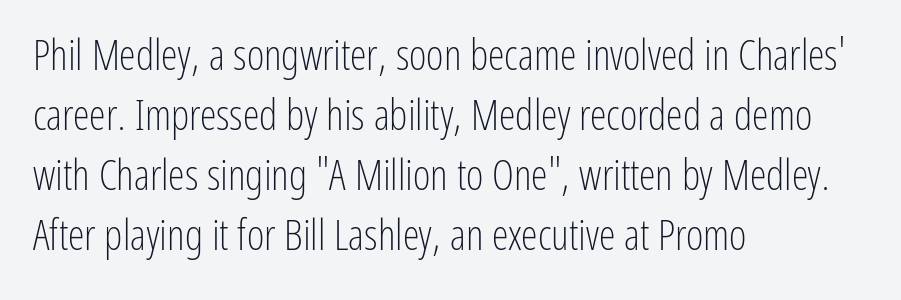
Q: Is the text bold? A: No.
Q: Is the text italic (slanted)? A: No, it is upright.
Q: Is the typeface a serif or a sans-serif typeface? A: Sans-serif.
Q: Is the text underlined? A: No.
Q: How is the paragraph aligned? A: Left-aligned.
Q: Is the spacing between letters normal or unusually wide? A: Normal.
Q: Is the spacing between lines tight, normal or loose? A: Normal.
Q: Width (condensed, normal, or wide)? A: Condensed.
Q: Stroke contrast? A: Low.
Q: x-height? A: Medium.
Q: Monospaced? A: No.
